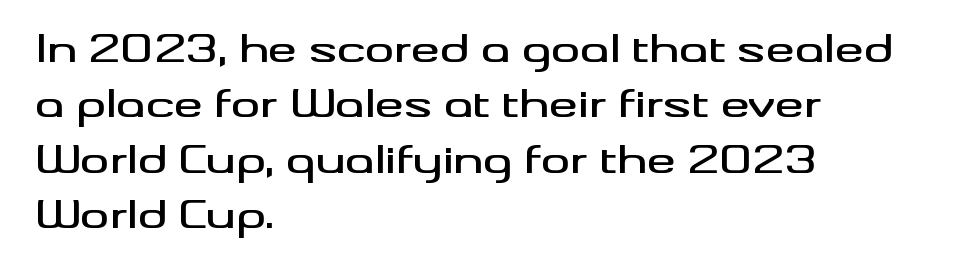
{"serif": "no", "italic": "no", "width": "wide", "stroke_contrast": "medium", "x_height": "small", "monospaced": "no", "underline": "no", "align": "left", "line_spacing": "normal", "line_spacing_ratio": 1.54, "letter_spacing": "normal", "letter_spacing_em": 0.0, "glyph_px": 36}
